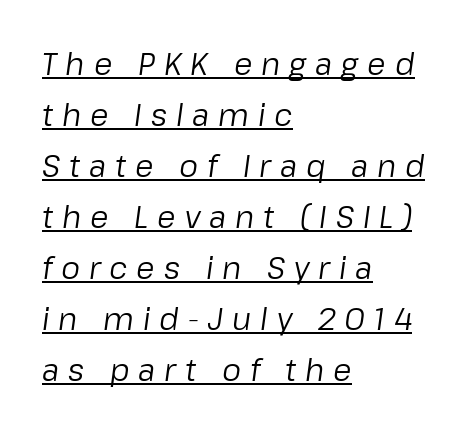
{"italic": "yes", "lean": "right", "slant_degrees": 8, "bold": "no", "weight": "regular", "width": "normal", "stroke_contrast": "low", "x_height": "medium", "monospaced": "no", "underline": "yes", "align": "left", "line_spacing": "normal", "line_spacing_ratio": 1.7, "letter_spacing": "wide", "letter_spacing_em": 0.3, "glyph_px": 30}
